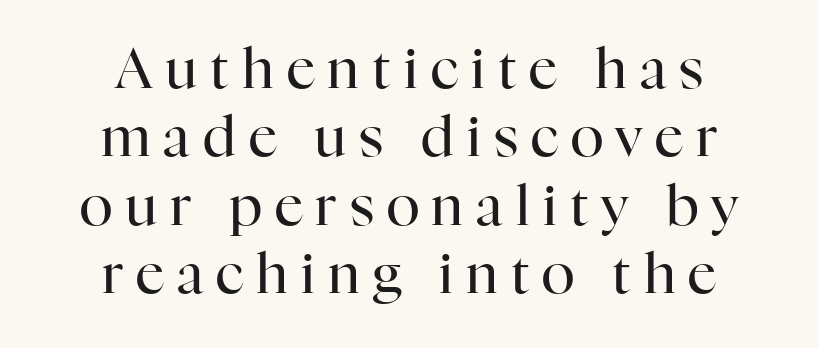
Q: Is the text bold? A: No.
Q: Is the text italic (slanted)? A: No, it is upright.
Q: Is the typeface a serif or a sans-serif typeface? A: Serif.
Q: Is the text underlined? A: No.
Q: How is the paragraph aligned? A: Centered.
Q: Is the spacing between letters normal or unusually wide? A: Unusually wide.
Q: Width (condensed, normal, or wide)? A: Normal.
Q: Stroke contrast? A: High.
Q: x-height? A: Medium.
Q: Monospaced? A: No.
